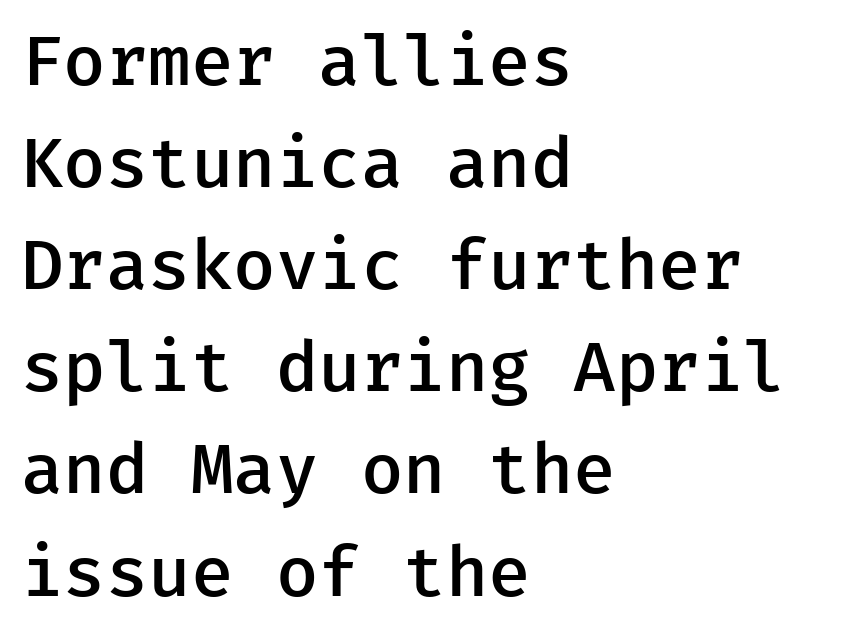
The vertical gap from one line to the next is medium. When letters stand straight like this, we call the style roman or upright. Grotesque or geometric, the face here clearly has no serifs. Every row of glyphs begins at an identical x-position on the left. The passage shown is not underscored anywhere.
